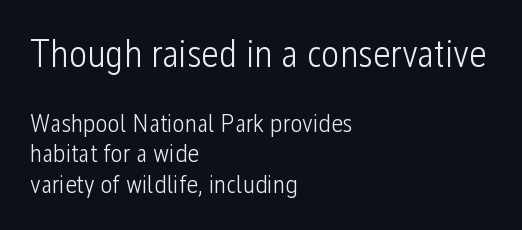
The characters are drawn with everyday or finer stroke widths. Does the lettering tilt? It doesn't — this is upright. The tracking reads as untouched default to a designer's eye. Words float on clear page, feet unadorned. Are there feet on the stems? There aren't — it's a sans. The face used here appears at its bigger size in the upper chunk.
